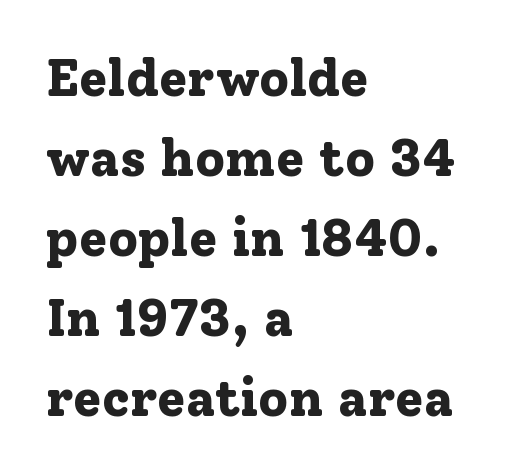
The image shows 52 px bold serif type, upright; set left-aligned, normal line spacing (1.54x), normal letter spacing, not underlined; low stroke contrast and a medium x-height.
